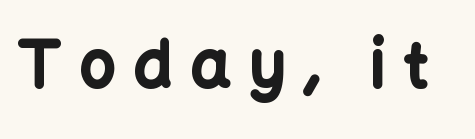
In terms of letterspacing, this is a distinctly airy, spread setting. This rendering employs a face without finishing strokes, i.e., a sans-serif. Heft: maximum for text — a bold. Looks like regular typesetting: each glyph gets only the width it needs. The foot of each line stays bare and open.
